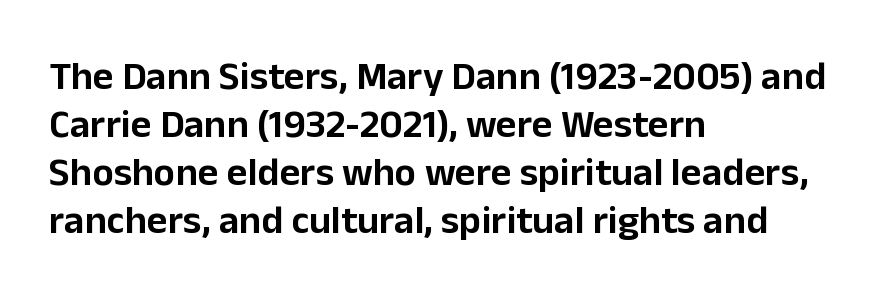
The image shows 40 px sans-serif type, upright; set left-aligned, line spacing 1.2x, normal letter spacing, not underlined; low stroke contrast and a medium x-height.
